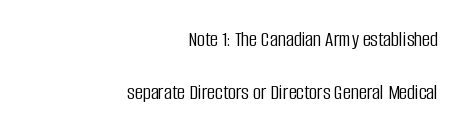
The image shows 22 px text type, upright; set right-aligned, loose line spacing (2.4x), normal letter spacing, not underlined.
